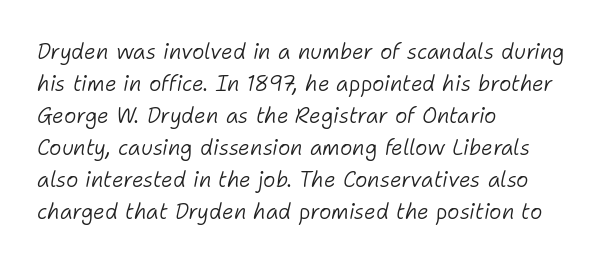
Counters stay open thanks to moderate or lighter strokes. Caption: multi-line text, flush left, ragged right. Rendered with sloped, italic letterforms. Letter spacing: default. Vertical spacing — default. Clear beneath every line of the passage.
